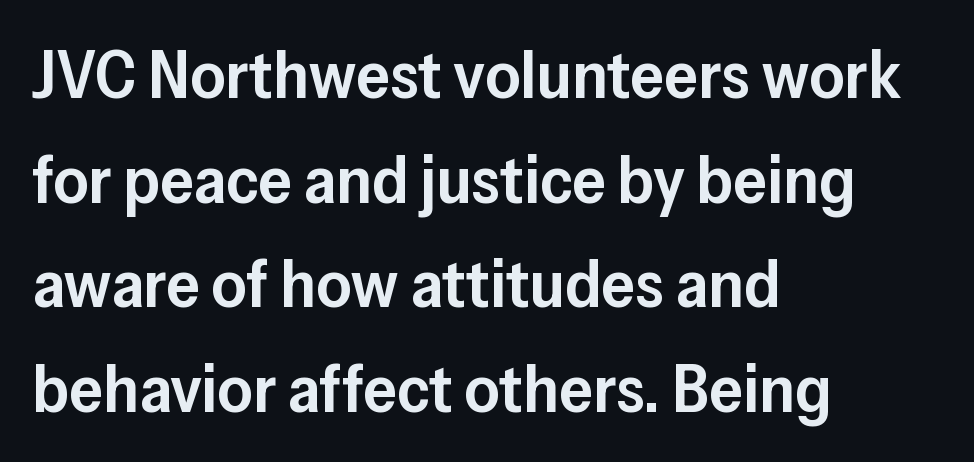
Notice how descenders clear the ascenders below comfortably — that's standard leading. The zone under the glyphs is completely vacant. A typesetter would call this zero additional tracking. This sample has the flowing, uneven cadence of proportional lettering. A sans-serif font was chosen for this passage.
